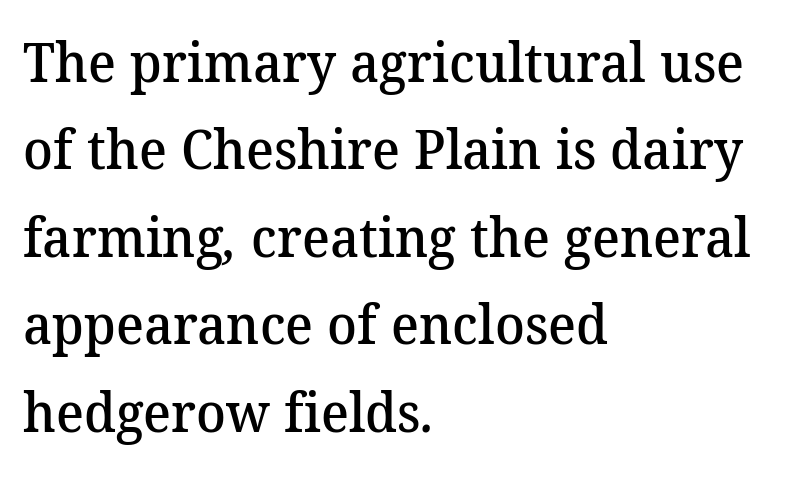
{"serif": "yes", "bold": "semi", "weight": "semibold", "width": "normal", "stroke_contrast": "medium", "x_height": "medium", "monospaced": "no", "underline": "no", "align": "left", "line_spacing": "normal", "line_spacing_ratio": 1.59, "letter_spacing": "normal", "letter_spacing_em": 0.0, "glyph_px": 55}
